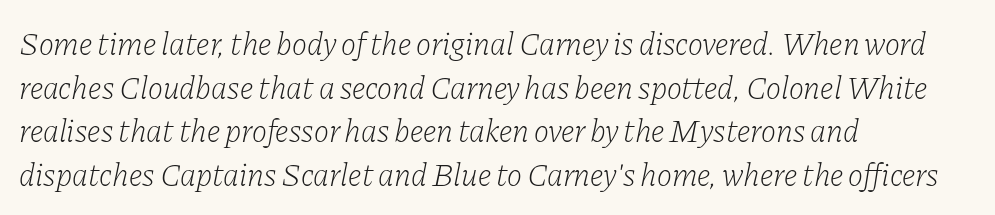
The image shows 32 px light serif type, italic (leaning right); set left-aligned, normal line spacing (1.36x), normal letter spacing, not underlined; low stroke contrast and a medium x-height.
